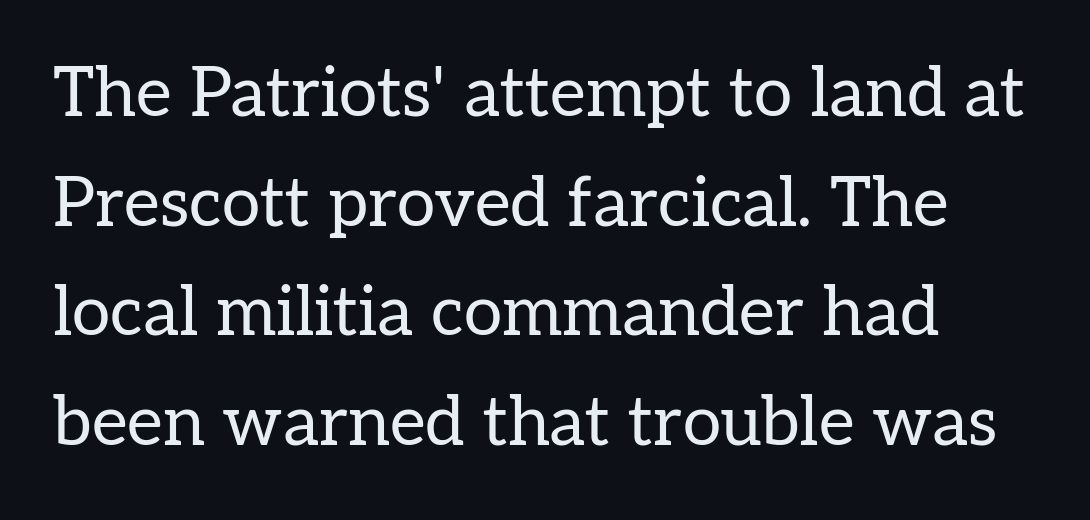
{"serif": "yes", "italic": "no", "bold": "no", "weight": "regular", "width": "normal", "stroke_contrast": "low", "x_height": "medium", "monospaced": "no", "underline": "no", "line_spacing": "normal", "line_spacing_ratio": 1.59, "letter_spacing": "normal", "letter_spacing_em": 0.0, "glyph_px": 69}
